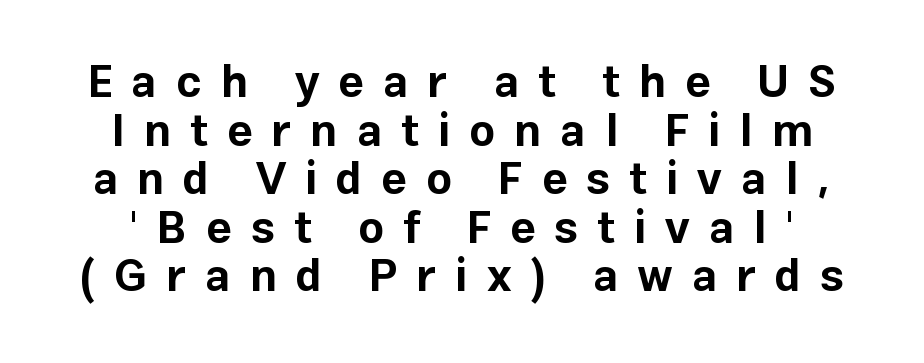
{"serif": "no", "italic": "no", "bold": "yes", "weight": "bold", "width": "normal", "stroke_contrast": "low", "x_height": "medium", "monospaced": "no", "underline": "no", "align": "center", "line_spacing": "tight", "line_spacing_ratio": 1.08, "letter_spacing": "wide", "letter_spacing_em": 0.42, "glyph_px": 45}
